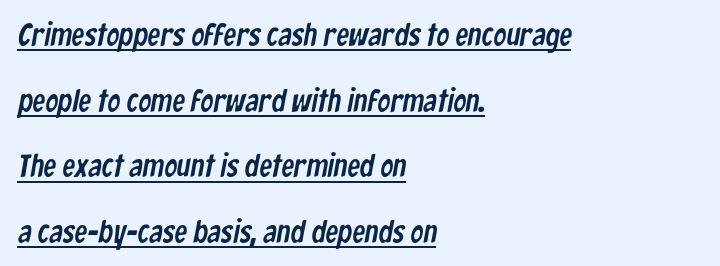
{"serif": "no", "width": "condensed", "stroke_contrast": "low", "x_height": "medium", "monospaced": "no", "underline": "yes", "align": "left", "line_spacing": "loose", "line_spacing_ratio": 2.05, "letter_spacing": "normal", "letter_spacing_em": 0.0, "glyph_px": 32}
